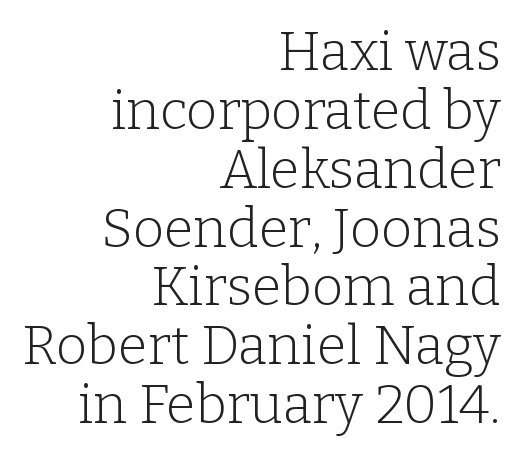
The image shows 54 px light serif type, upright; set right-aligned, tight line spacing (1.09x), normal letter spacing, not underlined; low stroke contrast and a medium x-height.
